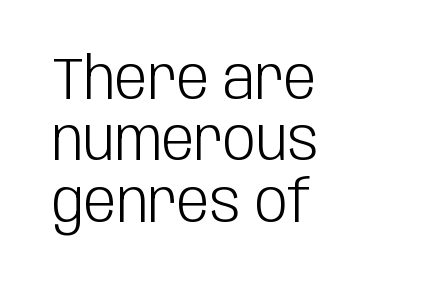
Tracking value appears to be zero — textbook default spacing. The face used here is proportionally spaced, like ordinary book or web type. The letters look calm and open, with moderate or lighter stems. The glyphs in this specimen are sans serif.
